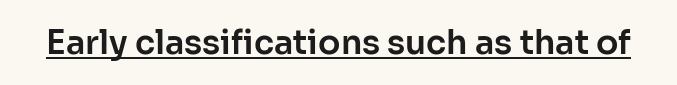
The image shows 33 px sans-serif type, upright; set normal letter spacing, underlined; low stroke contrast and a medium x-height.
